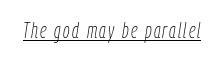
Underlined type. These lines were composed using italics. The passage shown is not bold in any degree.
